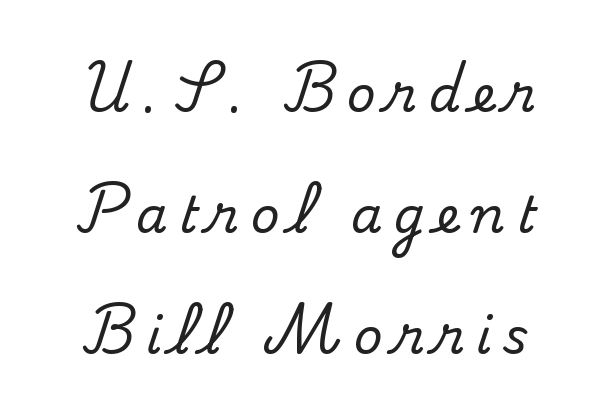
{"width": "normal", "stroke_contrast": "medium", "x_height": "small", "monospaced": "no", "underline": "no", "line_spacing": "loose", "line_spacing_ratio": 2.42, "letter_spacing": "wide", "letter_spacing_em": 0.24, "glyph_px": 50}
